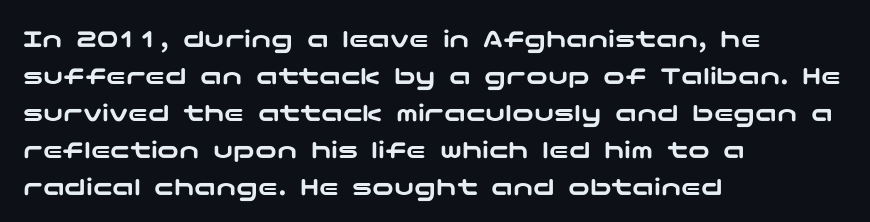
Q: Is the text italic (slanted)? A: No, it is upright.
Q: Is the text underlined? A: No.
Q: How is the paragraph aligned? A: Left-aligned.
Q: Is the spacing between letters normal or unusually wide? A: Normal.
Q: Is the spacing between lines tight, normal or loose? A: Normal.
